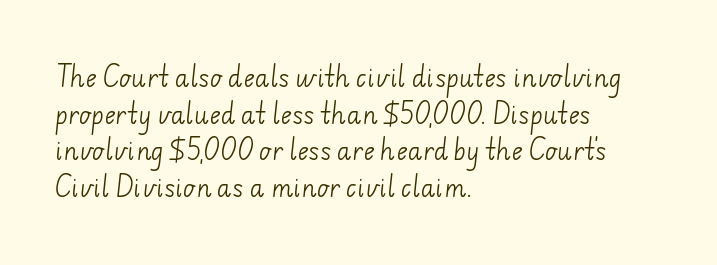
Spacing between characters is what you'd get straight out of the box. Where is the straight margin? On the left. These glyphs show unthickened strokes, regular width or finer. The rendering uses a moderate line-height, typical for paragraphs. The glyphs are unaccompanied by any horizontal stroke below them.
